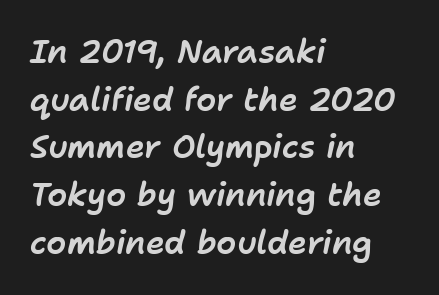
Does the copy run flush right? No — it runs flush left. Normally led — the rows are evenly, conventionally spaced. Spacing between characters is what you'd get straight out of the box. Slanted lettering throughout. This sample has the flowing, uneven cadence of proportional lettering.
